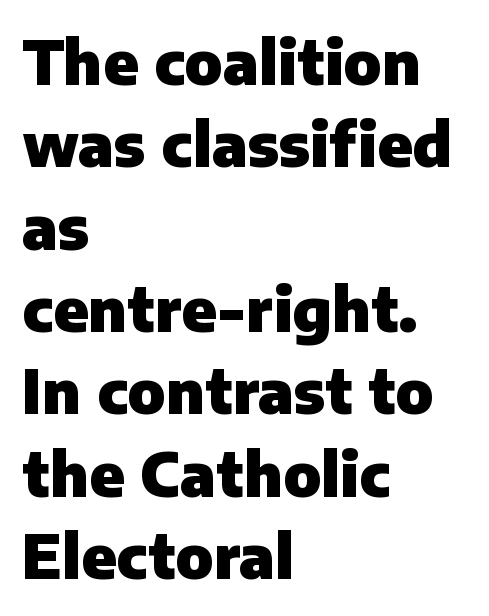
The image shows 61 px heavy sans-serif type, upright; set left-aligned, normal line spacing (1.35x), normal letter spacing, not underlined; low stroke contrast and a medium x-height.
